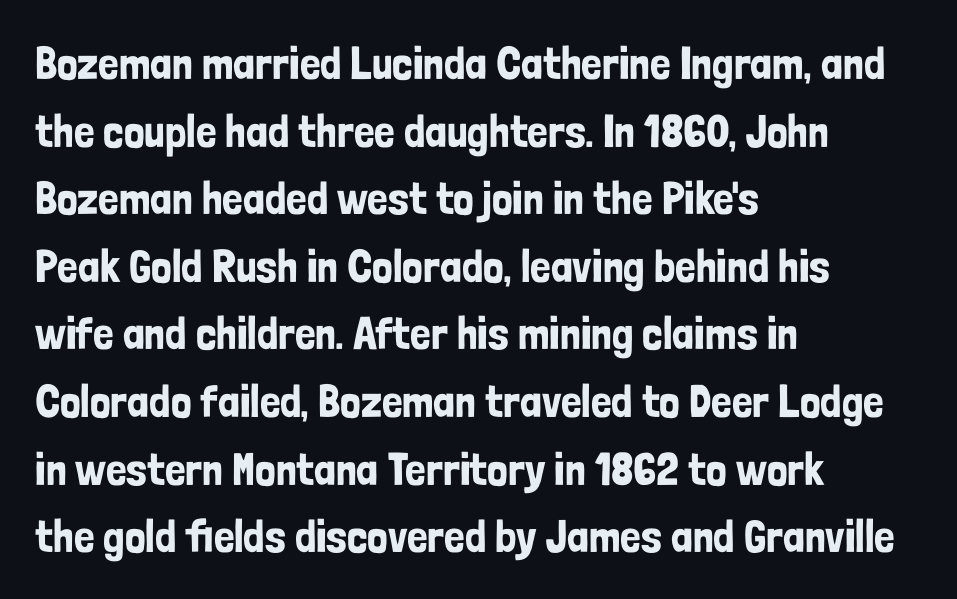
Upright lettering throughout. Honestly, the letter spacing is just normal — you wouldn't notice it. This sample is left-justified, so line endings fall wherever the words run out. The vertical gap from one line to the next is medium. Beneath every word, the page is bare. Character widths vary here, with narrow letters taking less room than wide ones.
